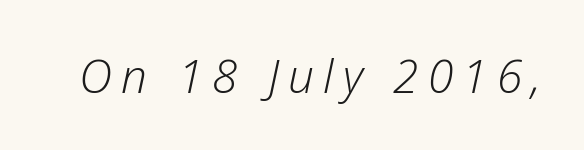
The image shows 46 px light type, italic (leaning right); set unusually wide letter spacing (+0.2 em), not underlined; low stroke contrast and a medium x-height.
